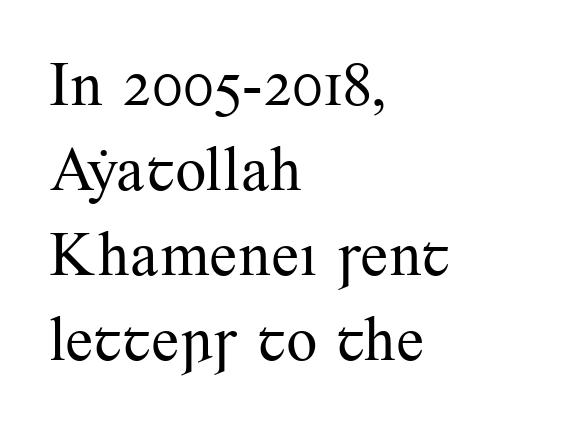
The image shows 62 px regular-weight serif type, upright; set left-aligned, normal line spacing (1.37x), normal letter spacing, not underlined; medium stroke contrast and a small x-height.
